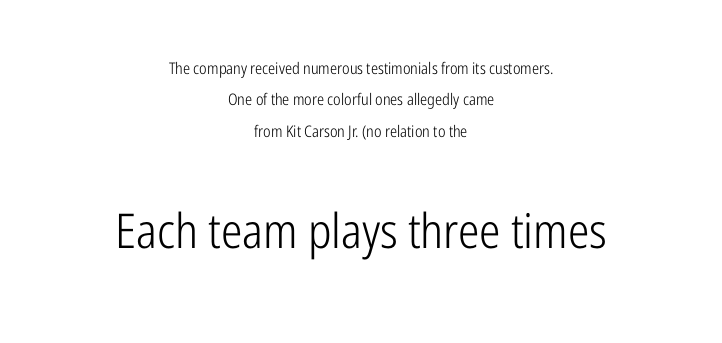
{"serif": "no", "italic": "no", "bold": "no", "weight": "light", "width": "condensed", "stroke_contrast": "low", "x_height": "medium", "monospaced": "no", "underline": "no", "align": "center", "line_spacing": "loose", "line_spacing_ratio": 1.96, "letter_spacing": "normal", "letter_spacing_em": 0.0, "larger_block": "second", "size_ratio": 3.0, "glyph_px": 48}
